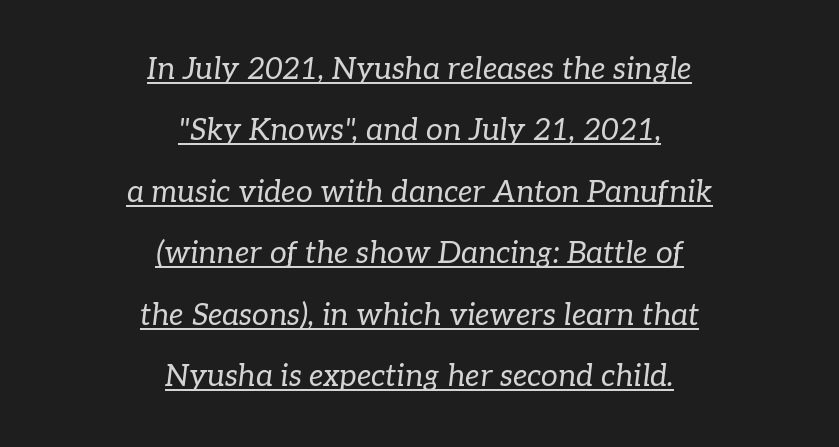
The image shows 30 px regular-weight serif type, italic (leaning right); set centered, loose line spacing (2.05x), normal letter spacing, underlined; low stroke contrast and a medium x-height.
